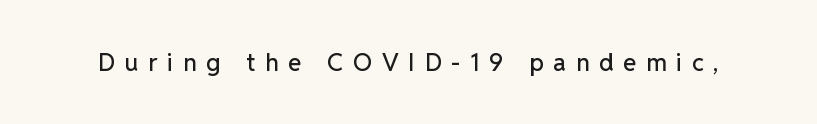
{"italic": "no", "underline": "no", "letter_spacing": "wide", "letter_spacing_em": 0.41, "glyph_px": 24}
